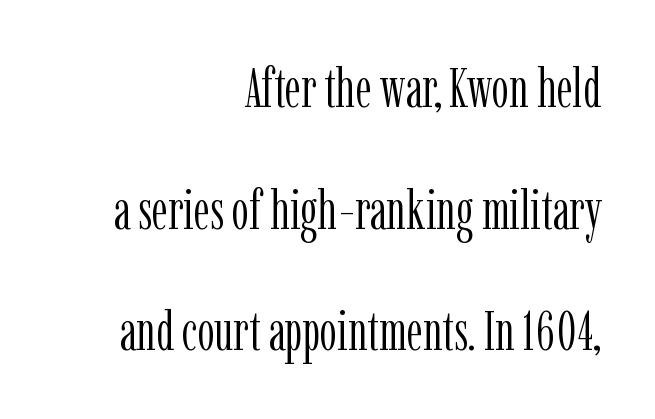
Yep, those are serifs on the letters. Default kerning and tracking; the words read as compact shapes. Type without underlining. You could fit nearly another row in the gap between these rows.
